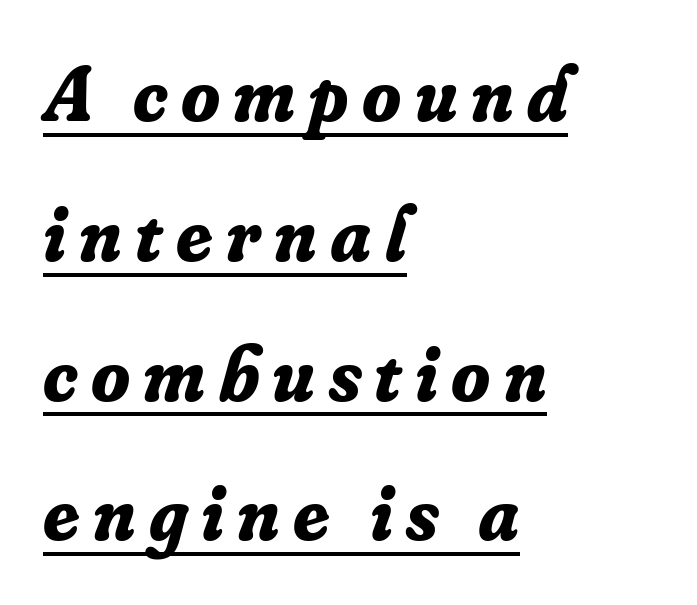
Line starts are locked; line ends wander. The type family on display is of the serif kind. Set as a true bold cut, around the 700 mark. Looks like someone drew a line under every word here. The lettering tilts uniformly, giving the passage an italic look. These lines are rendered in a variable-pitch font.
